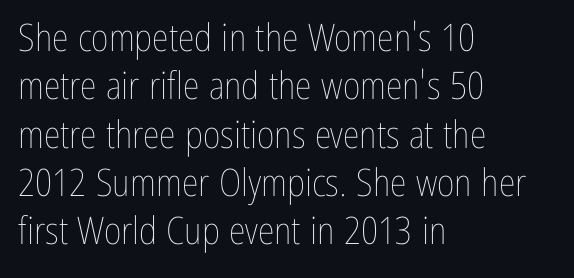
The image shows 38 px thin, condensed type, upright; set left-aligned, normal line spacing (1.27x), normal letter spacing, not underlined; low stroke contrast and a medium x-height.
